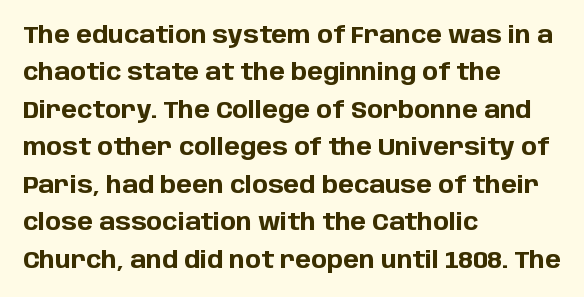
The image shows 24 px bold type, upright; set left-aligned, normal line spacing (1.56x), normal letter spacing, not underlined.
